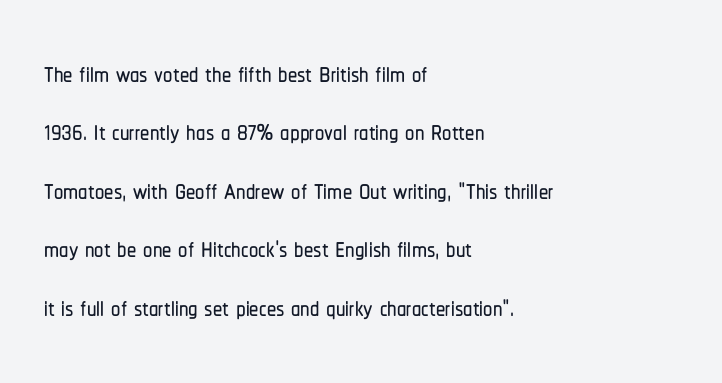
Q: Is the text italic (slanted)? A: No, it is upright.
Q: Is the typeface a serif or a sans-serif typeface? A: Sans-serif.
Q: Is the text underlined? A: No.
Q: How is the paragraph aligned? A: Left-aligned.
Q: Is the spacing between letters normal or unusually wide? A: Normal.
Q: Is the spacing between lines tight, normal or loose? A: Normal.
Q: Width (condensed, normal, or wide)? A: Condensed.
Q: Stroke contrast? A: Low.
Q: x-height? A: Medium.
Q: Monospaced? A: No.
